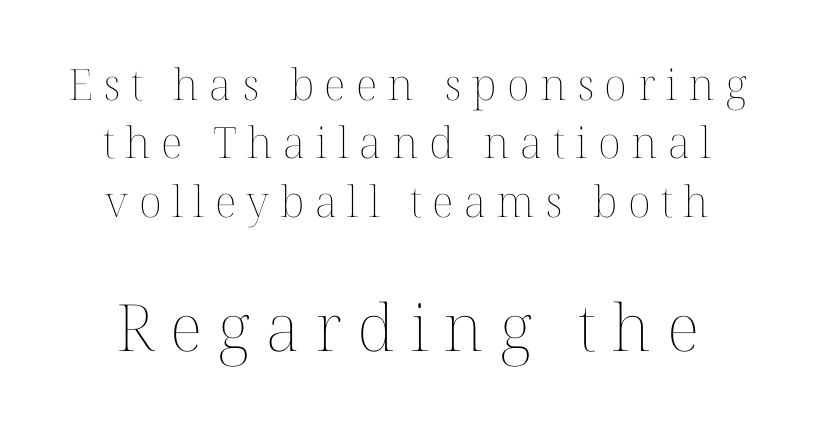
{"italic": "no", "bold": "no", "weight": "thin", "width": "normal", "stroke_contrast": "medium", "x_height": "medium", "monospaced": "no", "underline": "no", "line_spacing": "normal", "line_spacing_ratio": 1.36, "letter_spacing": "wide", "letter_spacing_em": 0.24, "larger_block": "second", "size_ratio": 1.51, "glyph_px": 65}
